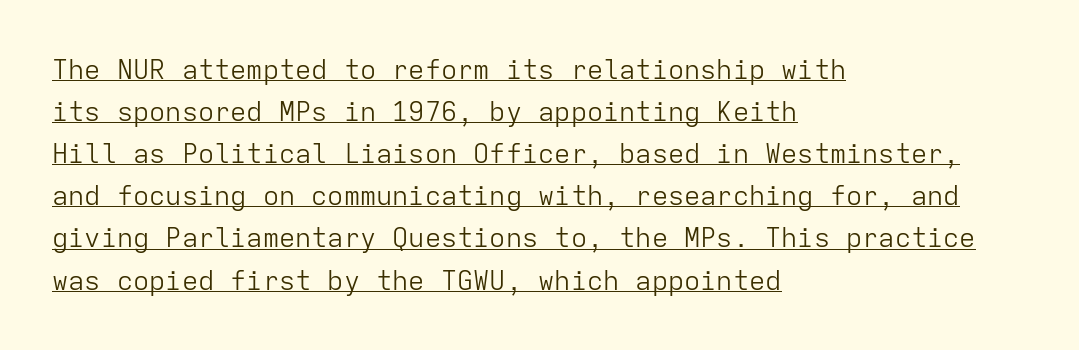
The text block is weighted toward the left margin, trailing off unevenly rightward. The line-height multiplier appears to be the usual default. This sample carries an underscore along the baseline area. Tracking here is standard; glyphs follow each other at the usual distance. Is the type heavy? It reads as light-to-regular instead. The font's upright variant was chosen for this text.
